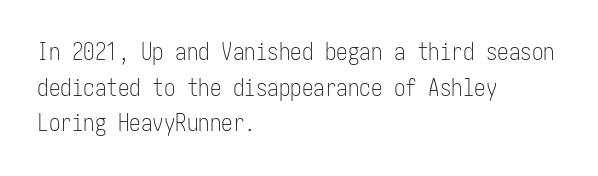
Baseline-to-baseline distance is the conventional proportion of letter height. The passage is arranged the way most books set body copy — flush left. The glyphs are unaccompanied by any horizontal stroke below them. The gaps between neighbouring characters are ordinary and unremarkable.
